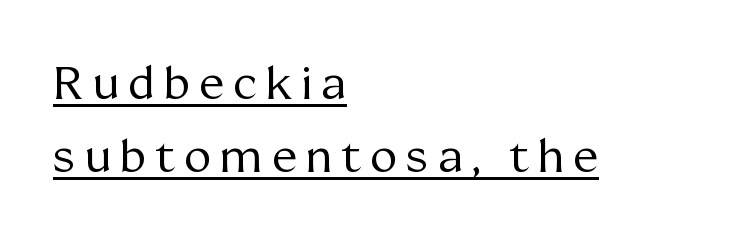
Q: Is the text bold? A: No.
Q: Is the text italic (slanted)? A: No, it is upright.
Q: Is the typeface a serif or a sans-serif typeface? A: Serif.
Q: Is the text underlined? A: Yes.
Q: How is the paragraph aligned? A: Left-aligned.
Q: Is the spacing between letters normal or unusually wide? A: Unusually wide.
Q: Is the spacing between lines tight, normal or loose? A: Normal.
Q: Width (condensed, normal, or wide)? A: Normal.
Q: Stroke contrast? A: Medium.
Q: x-height? A: Medium.
Q: Monospaced? A: No.
